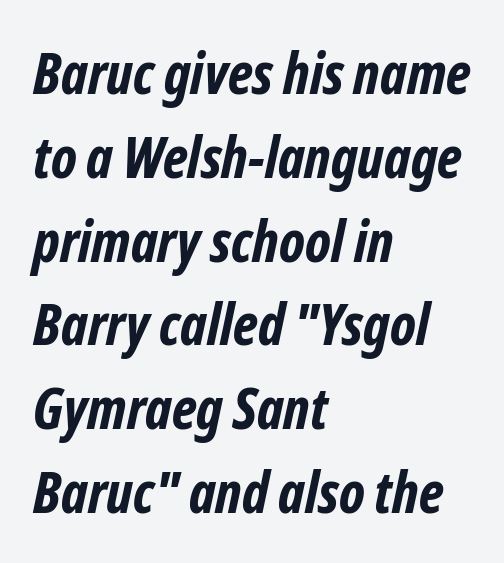
Q: Is the text bold? A: Yes.
Q: Is the typeface a serif or a sans-serif typeface? A: Sans-serif.
Q: Is the text underlined? A: No.
Q: How is the paragraph aligned? A: Left-aligned.
Q: Is the spacing between letters normal or unusually wide? A: Normal.
Q: Is the spacing between lines tight, normal or loose? A: Normal.
Q: Width (condensed, normal, or wide)? A: Condensed.
Q: Stroke contrast? A: Low.
Q: x-height? A: Medium.
Q: Monospaced? A: No.
